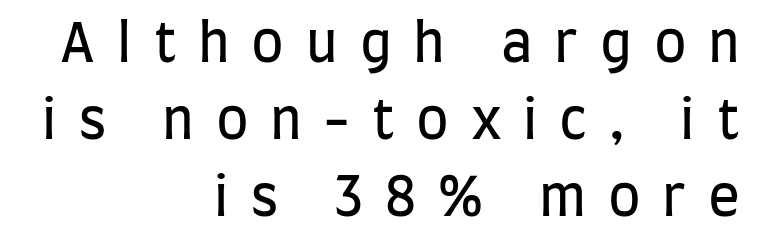
The image shows 53 px regular-weight, condensed sans-serif type, upright; set right-aligned, normal line spacing (1.45x), unusually wide letter spacing (+0.41 em), not underlined; low stroke contrast and a large x-height.
